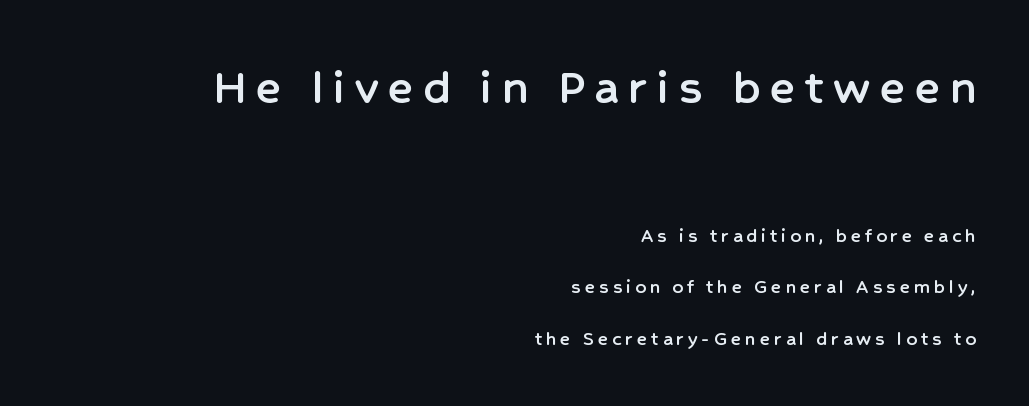
{"serif": "no", "italic": "no", "width": "normal", "stroke_contrast": "low", "x_height": "medium", "monospaced": "no", "underline": "no", "align": "right", "line_spacing": "loose", "line_spacing_ratio": 2.45, "larger_block": "first", "size_ratio": 2.48, "glyph_px": 52}
